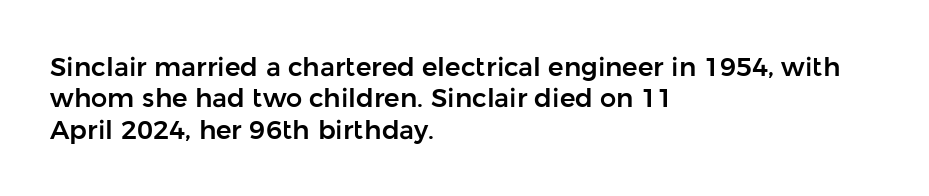
Tracking value appears to be zero — textbook default spacing. Rendered with straight, roman letterforms. Short and long lines alike share a common starting point at left. A bare baseline throughout the passage.
